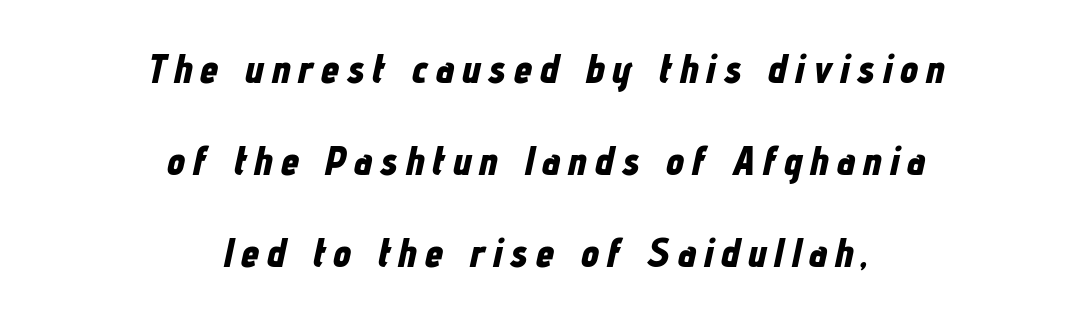
Clear beneath every line of the passage. The face used here is proportionally spaced, like ordinary book or web type. The lettering tilts uniformly, giving the passage an italic look. As a designer I'd log this as weight 700, bold. These lines stand farther apart than default settings would place them.
